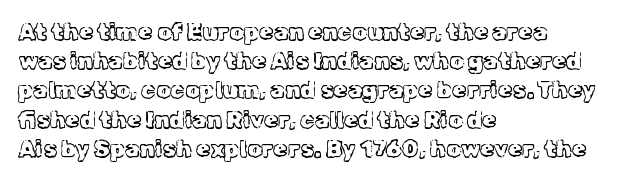
Q: Is the text bold? A: No.
Q: Is the text italic (slanted)? A: No, it is upright.
Q: Is the text underlined? A: No.
Q: How is the paragraph aligned? A: Left-aligned.
Q: Is the spacing between letters normal or unusually wide? A: Normal.
Q: Is the spacing between lines tight, normal or loose? A: Normal.
